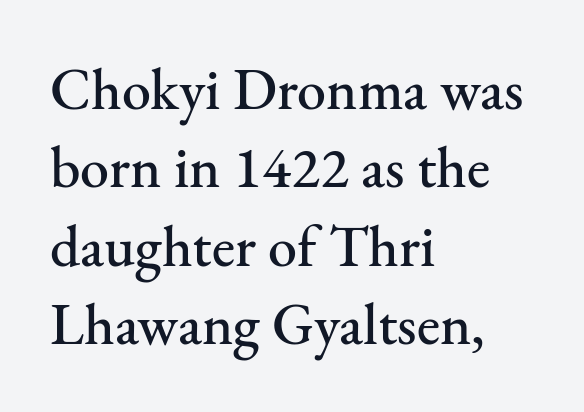
The image shows 58 px serif type, upright; set left-aligned, normal line spacing (1.35x), normal letter spacing, not underlined; medium stroke contrast and a small x-height.
